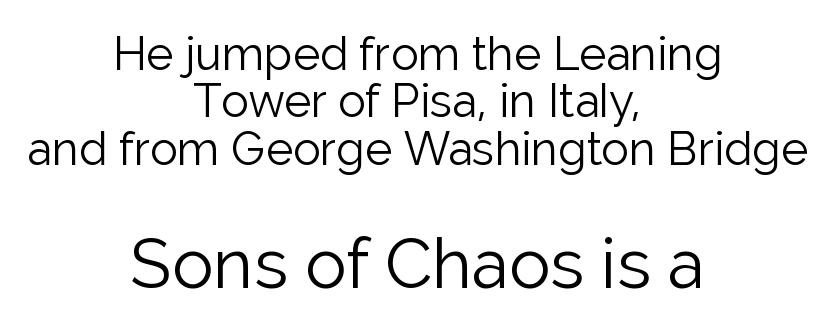
The image shows 69 px light sans-serif type, upright; set centered, tight line spacing (1.03x), normal letter spacing, not underlined; the second (bottom) block is 1.5x larger; low stroke contrast and a medium x-height.
